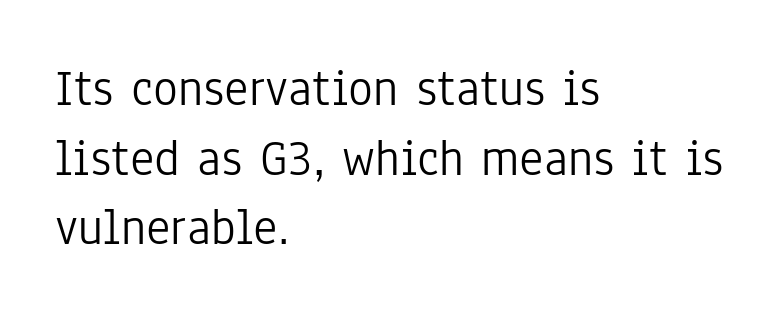
The image shows 52 px light, condensed sans-serif type, upright; set left-aligned, normal line spacing (1.34x), normal letter spacing, not underlined; low stroke contrast and a medium x-height.
